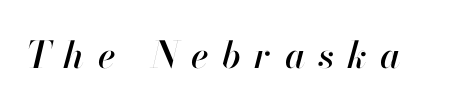
{"italic": "yes", "lean": "right", "slant_degrees": 13, "width": "normal", "stroke_contrast": "high", "x_height": "small", "monospaced": "no", "underline": "no", "letter_spacing": "wide", "letter_spacing_em": 0.36, "glyph_px": 37}
